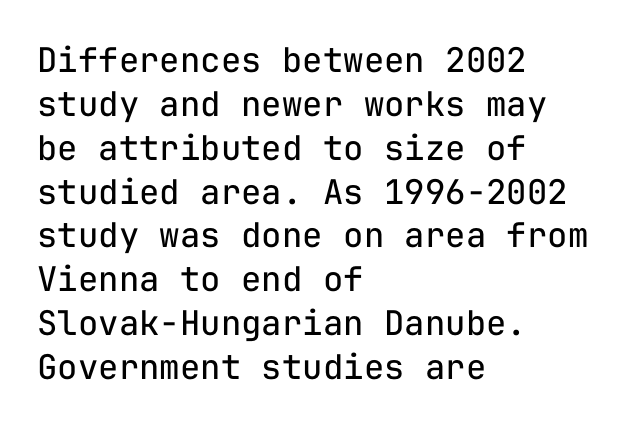
{"serif": "no", "italic": "no", "bold": "no", "weight": "regular", "width": "normal", "stroke_contrast": "low", "x_height": "medium", "monospaced": "yes", "underline": "no", "align": "left", "line_spacing": "normal", "line_spacing_ratio": 1.29, "letter_spacing": "normal", "letter_spacing_em": 0.0, "glyph_px": 34}
